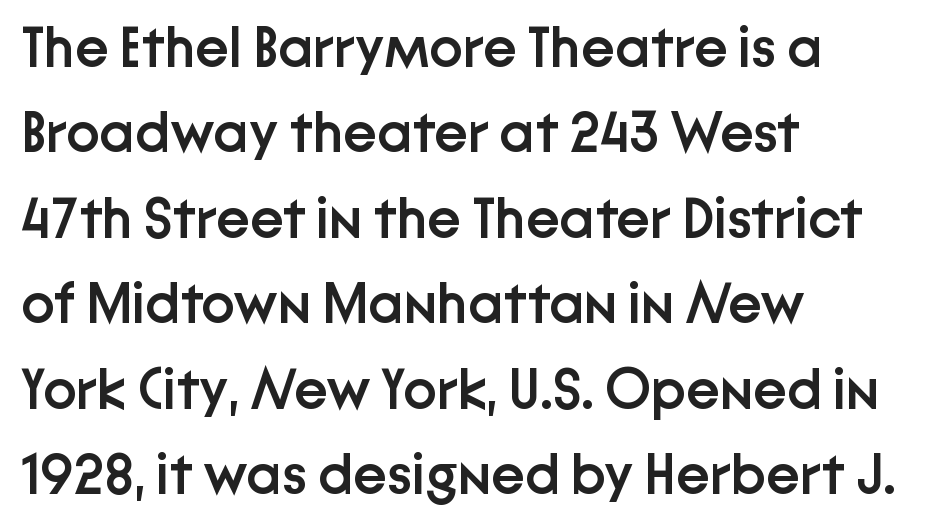
{"serif": "no", "italic": "no", "bold": "semi", "weight": "semibold", "width": "normal", "stroke_contrast": "low", "x_height": "medium", "monospaced": "no", "underline": "no", "align": "left", "line_spacing": "normal", "line_spacing_ratio": 1.5, "letter_spacing": "normal", "letter_spacing_em": 0.0, "glyph_px": 57}
